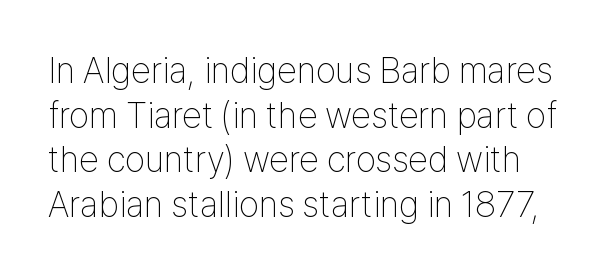
Q: Is the text bold? A: No.
Q: Is the text italic (slanted)? A: No, it is upright.
Q: Is the typeface a serif or a sans-serif typeface? A: Sans-serif.
Q: Is the text underlined? A: No.
Q: Is the spacing between letters normal or unusually wide? A: Normal.
Q: Width (condensed, normal, or wide)? A: Condensed.
Q: Stroke contrast? A: Low.
Q: x-height? A: Medium.
Q: Monospaced? A: No.
